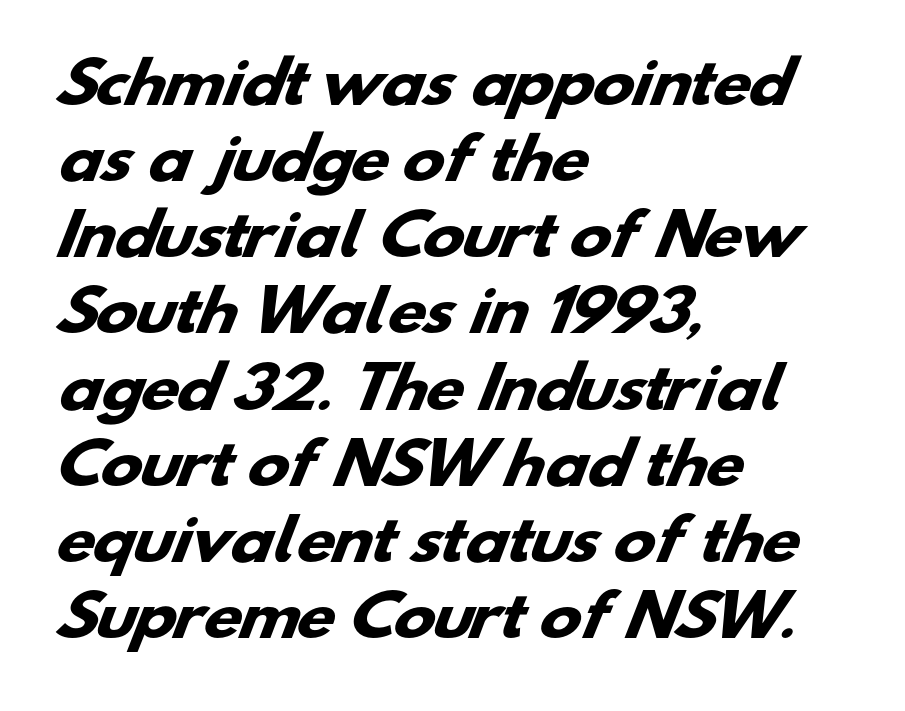
Q: Is the text bold? A: Yes.
Q: Is the typeface a serif or a sans-serif typeface? A: Sans-serif.
Q: Is the text underlined? A: No.
Q: How is the paragraph aligned? A: Left-aligned.
Q: Is the spacing between letters normal or unusually wide? A: Normal.
Q: Is the spacing between lines tight, normal or loose? A: Normal.
Q: Width (condensed, normal, or wide)? A: Wide.
Q: Stroke contrast? A: Low.
Q: x-height? A: Small.
Q: Monospaced? A: No.
